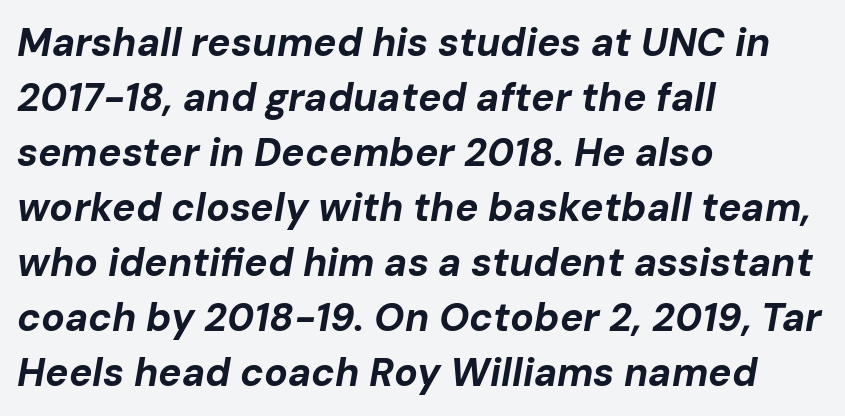
{"italic": "yes", "lean": "right", "slant_degrees": 10, "bold": "yes", "weight": "bold", "width": "normal", "stroke_contrast": "low", "x_height": "medium", "monospaced": "no", "underline": "no", "align": "left", "line_spacing": "normal", "line_spacing_ratio": 1.41, "letter_spacing": "normal", "letter_spacing_em": 0.0, "glyph_px": 39}
